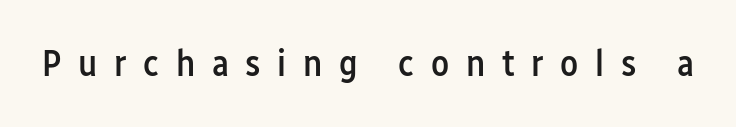
The passage shown is typed in a proportional face where columns would drift. Look at the tracking — it's clearly loosened, letters drifting apart. Classification — sans serif. Italic: no, the glyphs are upright roman.
